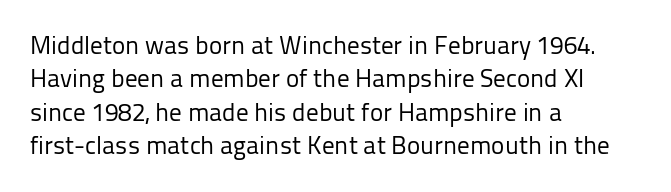
{"italic": "no", "bold": "no", "underline": "no", "align": "left", "line_spacing": "normal", "line_spacing_ratio": 1.34, "letter_spacing": "normal", "letter_spacing_em": 0.0, "glyph_px": 25}
